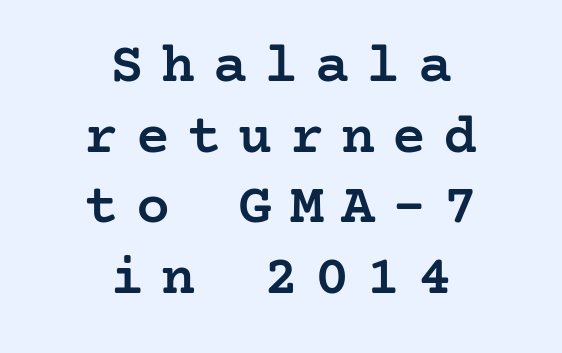
{"serif": "yes", "italic": "no", "bold": "semi", "weight": "semibold", "width": "normal", "stroke_contrast": "low", "x_height": "medium", "underline": "no", "align": "center", "line_spacing_ratio": 1.24, "letter_spacing": "wide", "letter_spacing_em": 0.3, "glyph_px": 57}
